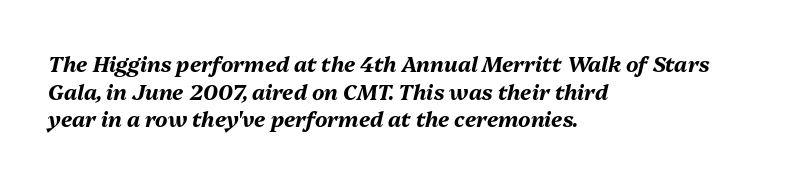
The image shows 21 px bold type, italic (leaning right); set left-aligned, normal line spacing (1.32x), normal letter spacing, not underlined.
